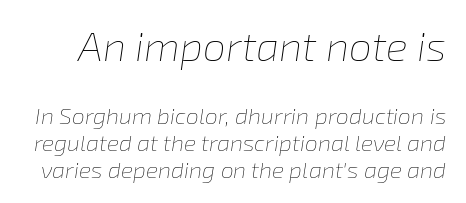
{"italic": "yes", "lean": "right", "slant_degrees": 8, "bold": "no", "weight": "thin", "width": "normal", "stroke_contrast": "low", "x_height": "medium", "monospaced": "no", "underline": "no", "line_spacing_ratio": 1.17, "letter_spacing": "normal", "letter_spacing_em": 0.0, "larger_block": "first", "size_ratio": 1.78, "glyph_px": 41}
